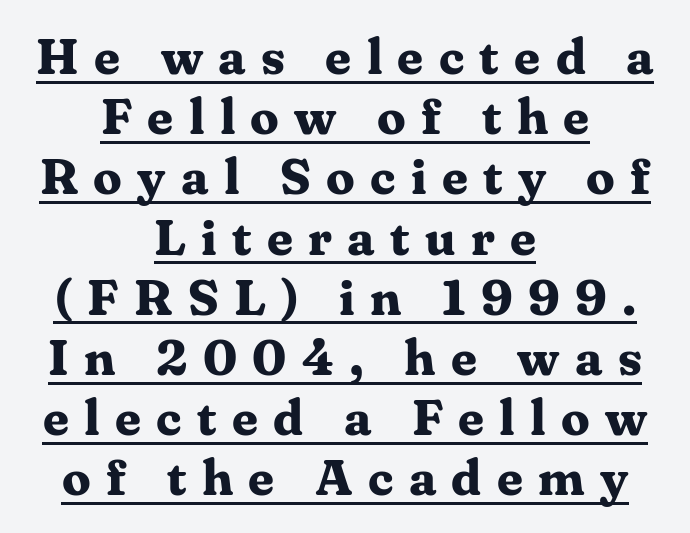
Q: Is the text bold? A: Yes.
Q: Is the text italic (slanted)? A: No, it is upright.
Q: Is the typeface a serif or a sans-serif typeface? A: Serif.
Q: Is the text underlined? A: Yes.
Q: How is the paragraph aligned? A: Centered.
Q: Is the spacing between letters normal or unusually wide? A: Unusually wide.
Q: Width (condensed, normal, or wide)? A: Normal.
Q: Stroke contrast? A: Medium.
Q: x-height? A: Medium.
Q: Monospaced? A: No.
